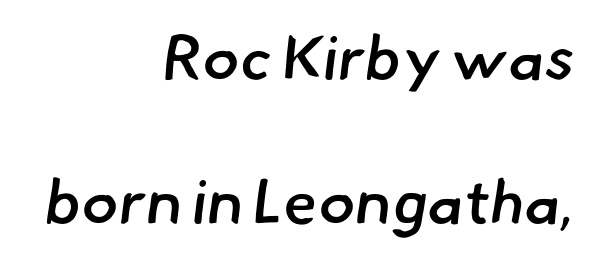
The image shows 62 px semibold sans-serif type; set right-aligned, loose line spacing (2.32x), normal letter spacing, not underlined; low stroke contrast and a small x-height.
